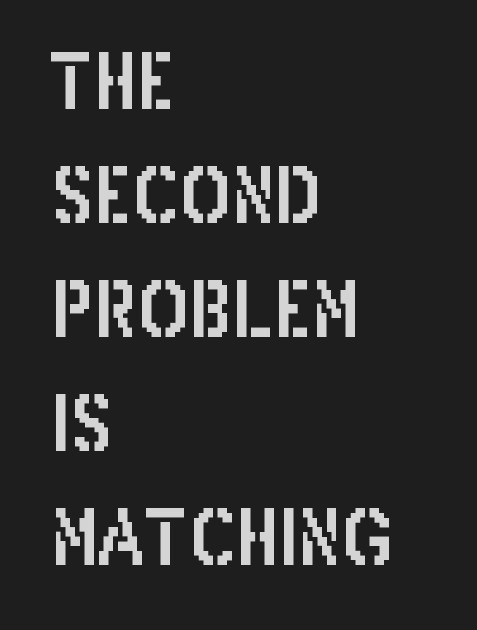
The block of text has a typical density, with ordinary space between rows. The letterforms sit shoulder to shoulder at normal distance. Do the letters lean? They stand straight. The space directly below the letters is spotless. Look at the bottom of the vertical strokes: they stop flat, with no serifs. These lines stack with their left ends in a neat column.
